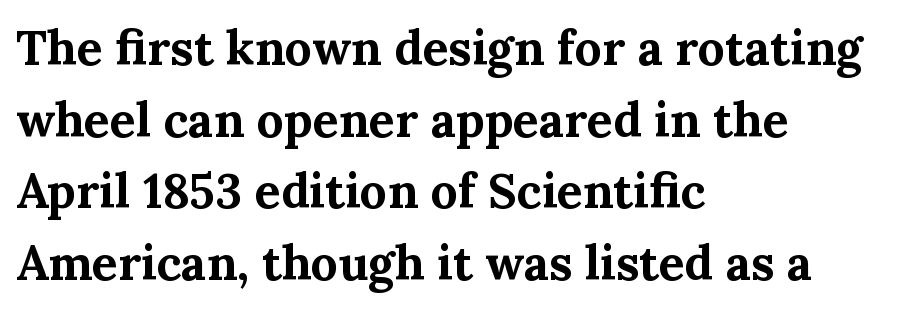
The image shows 48 px bold serif type, upright; set left-aligned, normal line spacing (1.49x), normal letter spacing, not underlined; medium stroke contrast and a medium x-height.
